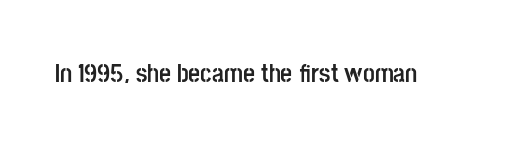
Only glyphs here, with clear space below each row. Rendered with straight, roman letterforms. The glyphs have the mass of a bold cut. Observe the ordinary spacing: letters are neighbours, not strangers.
